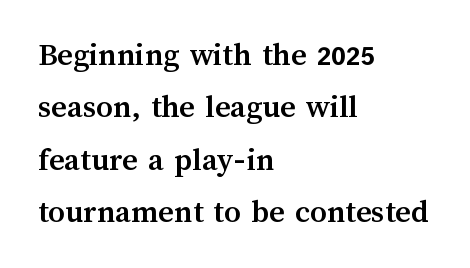
{"italic": "no", "bold": "yes", "weight": "semibold", "width": "normal", "stroke_contrast": "medium", "x_height": "medium", "monospaced": "no", "underline": "no", "align": "left", "line_spacing": "normal", "line_spacing_ratio": 1.59, "letter_spacing": "normal", "letter_spacing_em": 0.0, "glyph_px": 33}
